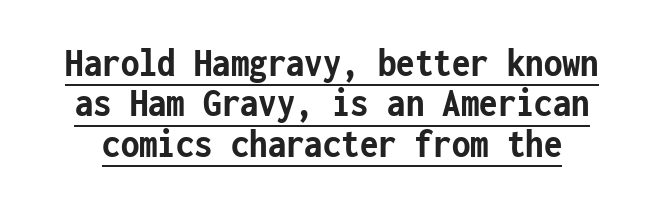
The image shows 42 px semibold, condensed sans-serif type, upright, monospaced; set tight line spacing (0.96x), normal letter spacing, underlined; low stroke contrast and a medium x-height.
